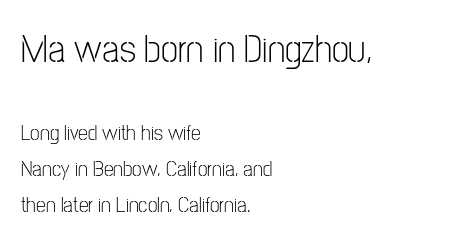
Q: Is the text bold? A: No.
Q: Is the text italic (slanted)? A: No, it is upright.
Q: Is the typeface a serif or a sans-serif typeface? A: Sans-serif.
Q: Is the text underlined? A: No.
Q: How is the paragraph aligned? A: Left-aligned.
Q: Is the spacing between letters normal or unusually wide? A: Normal.
Q: Is the spacing between lines tight, normal or loose? A: Normal.
Q: Which block of text is set in a larger size, the first (top) or the second (bottom)? A: The first (top) one.
Q: Width (condensed, normal, or wide)? A: Condensed.
Q: Stroke contrast? A: Low.
Q: x-height? A: Medium.
Q: Monospaced? A: No.
